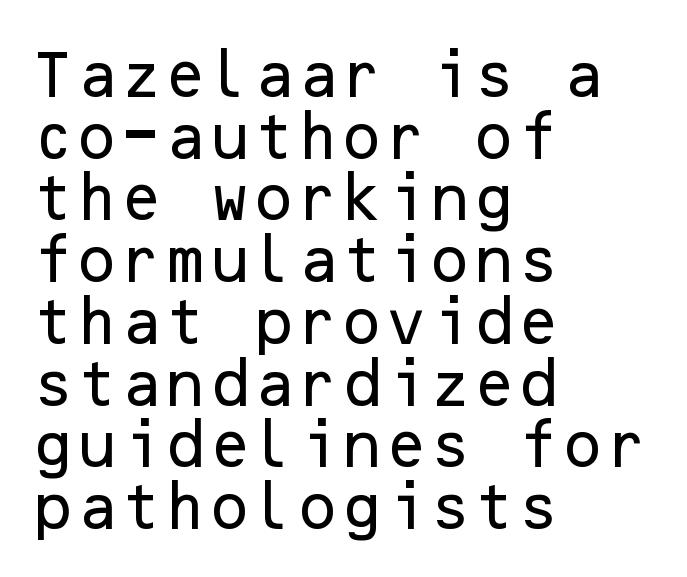
Left-aligned paragraph, ragged on the right. It's the straight-up-and-down kind of type. No feet cap the strokes, marking this as sans-serif type. Beneath every word, the page is bare.
